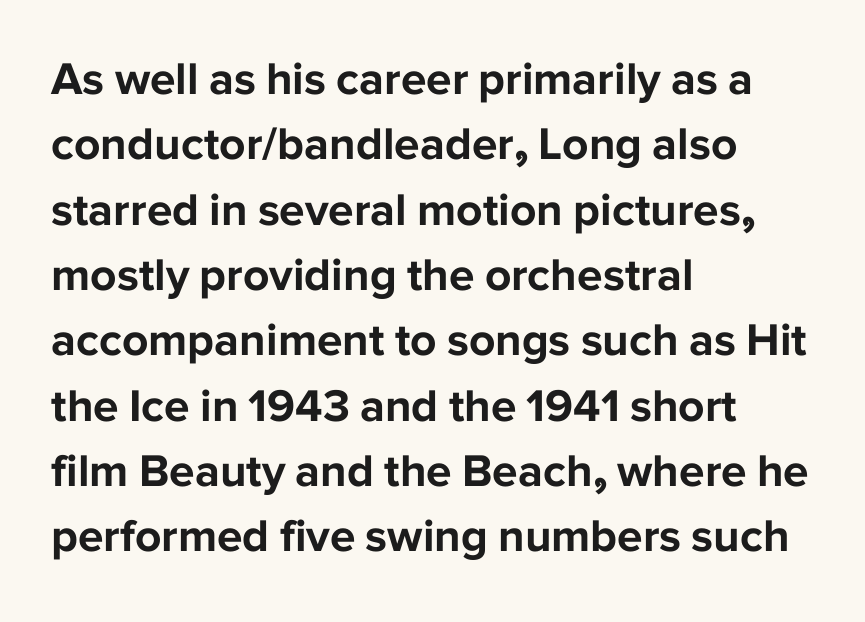
Weight: bold. Is there much room between lines? A standard amount, neither cramped nor airy. Nope, not italic — everything's standing straight. The rendering shows plain stroke endings on the letterforms — a sans-serif design.
